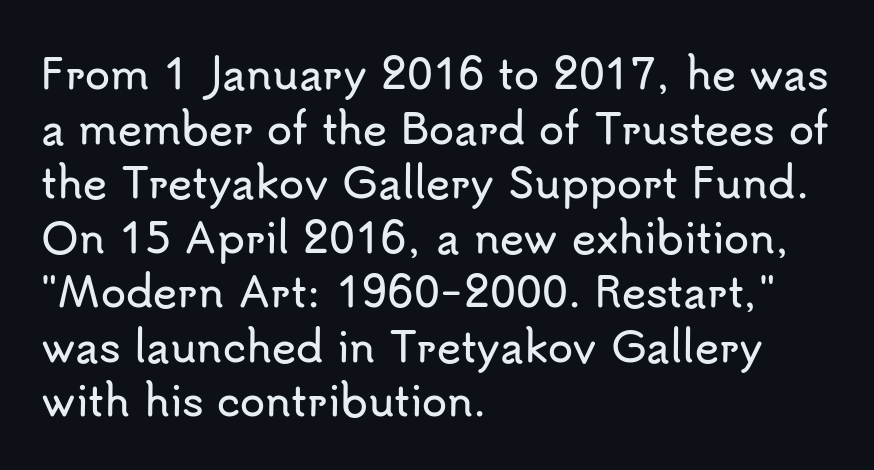
All the whitespace from short lines collects on the right. Descenders are the only things crossing below the line. Character widths vary here, with narrow letters taking less room than wide ones. Ordinary non-slanted type is in use. I'd call this a sans setting — the letters go barefoot. Summary of vertical rhythm: regular, with standard interline spacing.
